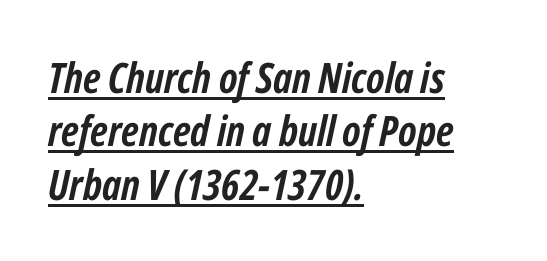
{"italic": "yes", "lean": "right", "slant_degrees": 12, "bold": "yes", "weight": "semibold", "width": "condensed", "stroke_contrast": "low", "x_height": "medium", "monospaced": "no", "underline": "yes", "align": "left", "line_spacing": "normal", "line_spacing_ratio": 1.27, "letter_spacing": "normal", "letter_spacing_em": 0.0, "glyph_px": 42}
